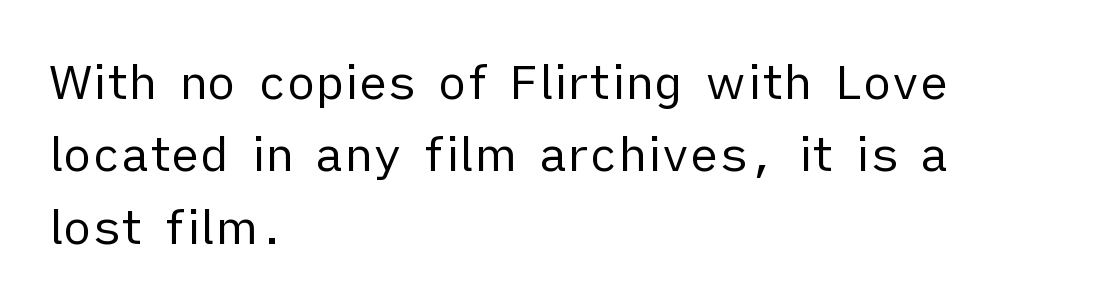
{"serif": "no", "italic": "no", "bold": "no", "weight": "regular", "width": "normal", "stroke_contrast": "low", "x_height": "medium", "monospaced": "no", "underline": "no", "align": "left", "line_spacing": "normal", "line_spacing_ratio": 1.51, "letter_spacing": "normal", "letter_spacing_em": 0.0, "glyph_px": 48}
